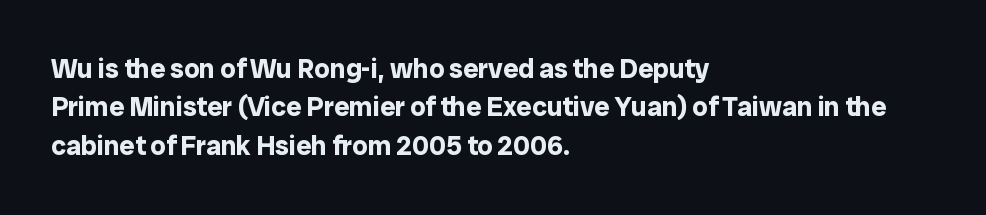
The image shows 27 px bold type, upright; set left-aligned, normal line spacing (1.42x), normal letter spacing, not underlined.
